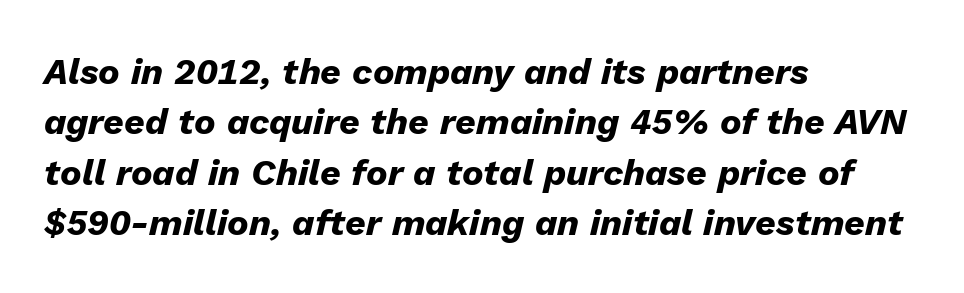
Where is the straight margin? On the left. The type is set solid horizontally, with unmodified tracking. Varying glyph widths throughout — classic text-font behaviour. Nobody drew a line under any word here. The characters look thick and weighty, a clear bold. Every character sits at an angle, as italics do.
